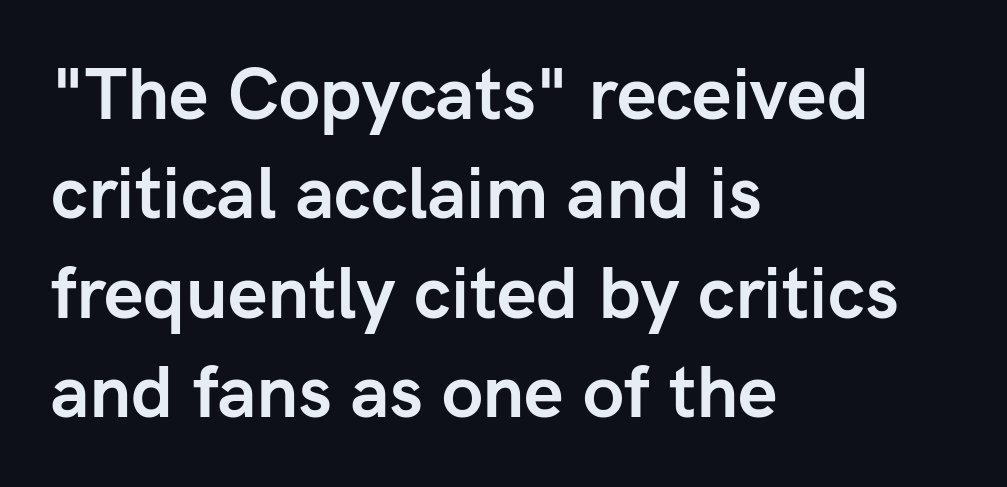
{"serif": "no", "italic": "no", "bold": "yes", "weight": "semibold", "width": "normal", "stroke_contrast": "low", "x_height": "medium", "monospaced": "no", "underline": "no", "align": "left", "line_spacing": "normal", "line_spacing_ratio": 1.4, "letter_spacing": "normal", "letter_spacing_em": 0.0, "glyph_px": 71}
